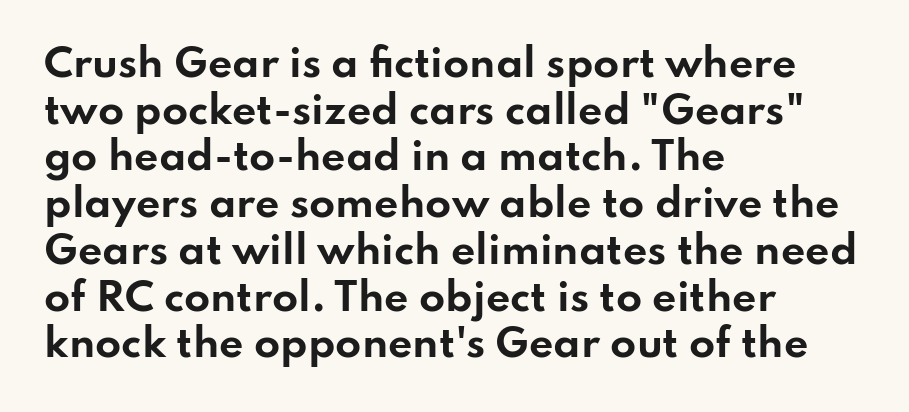
The image shows 38 px bold, wide sans-serif type, upright; set left-aligned, line spacing 1.23x, normal letter spacing, not underlined; low stroke contrast and a small x-height.
